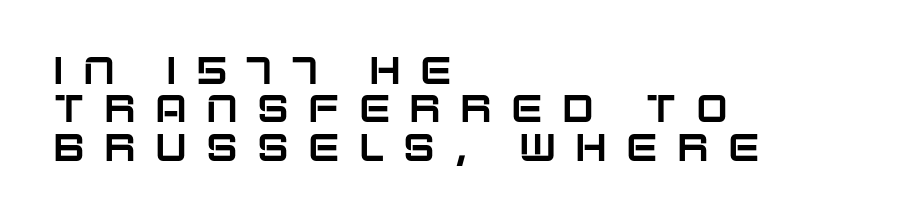
Do the characters align in a grid? No, the font is proportional. Line beginnings align vertically; line endings do not. The words here are not underlined. Typographically, this falls in the sans-serif category. This sample uses expanded letter spacing, leaving extra air between glyphs. Every stem runs plumb, perpendicular to the baseline.
